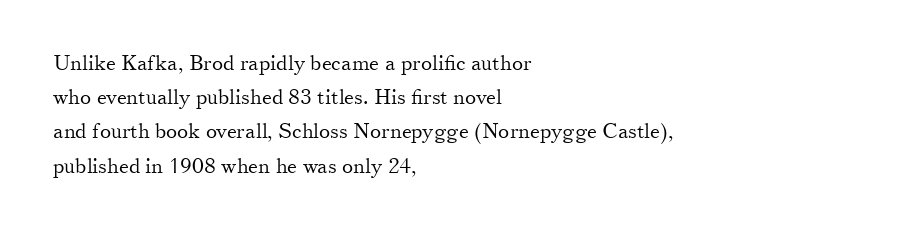
The image shows 21 px text type, upright; set left-aligned, normal line spacing (1.63x), normal letter spacing, not underlined.
